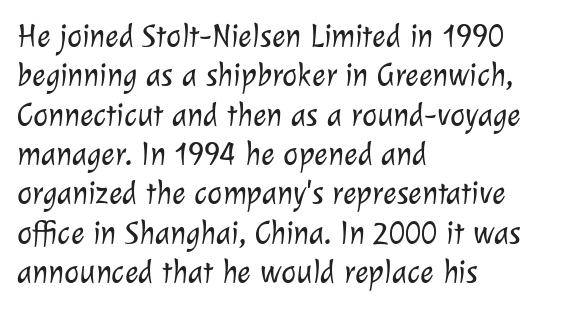
The image shows 32 px light sans-serif type; set left-aligned, line spacing 1.23x, normal letter spacing, not underlined; low stroke contrast and a medium x-height.
